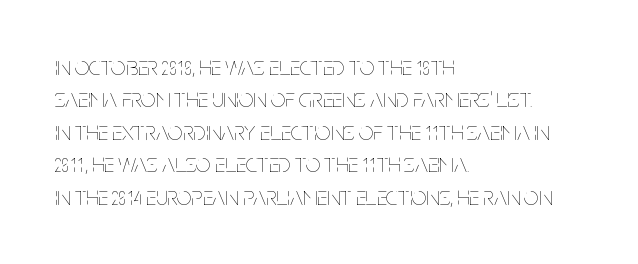
{"italic": "no", "bold": "no", "underline": "no", "align": "left", "line_spacing": "normal", "line_spacing_ratio": 1.25, "letter_spacing": "normal", "letter_spacing_em": 0.0, "glyph_px": 26}
